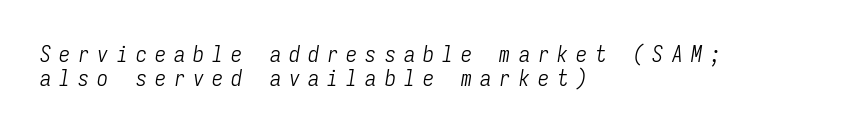
Q: Is the text bold? A: No.
Q: Is the text italic (slanted)? A: Yes, it leans right by about 9 degrees.
Q: Is the text underlined? A: No.
Q: How is the paragraph aligned? A: Left-aligned.
Q: Is the spacing between letters normal or unusually wide? A: Unusually wide.
Q: Is the spacing between lines tight, normal or loose? A: Tight.
